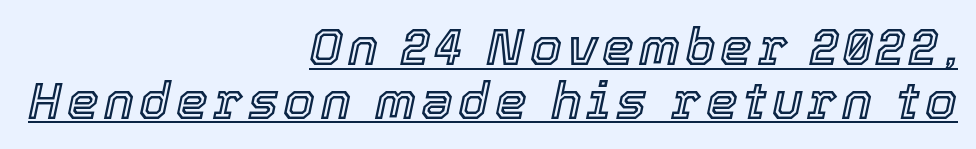
Q: Is the text italic (slanted)? A: Yes, it leans right by about 12 degrees.
Q: Is the text underlined? A: Yes.
Q: How is the paragraph aligned? A: Right-aligned.
Q: Is the spacing between lines tight, normal or loose? A: Tight.
Q: Width (condensed, normal, or wide)? A: Normal.
Q: x-height? A: Medium.
Q: Monospaced? A: No.
